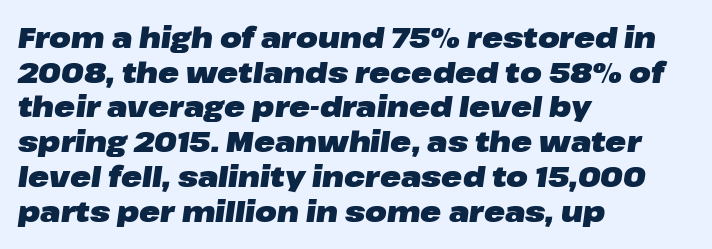
{"italic": "yes", "lean": "right", "slant_degrees": 8, "bold": "yes", "weight": "heavy", "width": "wide", "stroke_contrast": "low", "x_height": "medium", "monospaced": "no", "underline": "no", "align": "left", "line_spacing_ratio": 1.24, "letter_spacing": "normal", "letter_spacing_em": 0.0, "glyph_px": 28}
